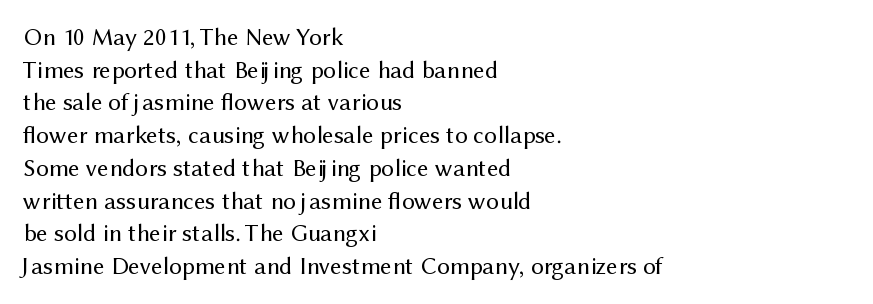
Q: Is the text bold? A: No.
Q: Is the text italic (slanted)? A: No, it is upright.
Q: Is the text underlined? A: No.
Q: How is the paragraph aligned? A: Left-aligned.
Q: Is the spacing between letters normal or unusually wide? A: Normal.
Q: Is the spacing between lines tight, normal or loose? A: Normal.
